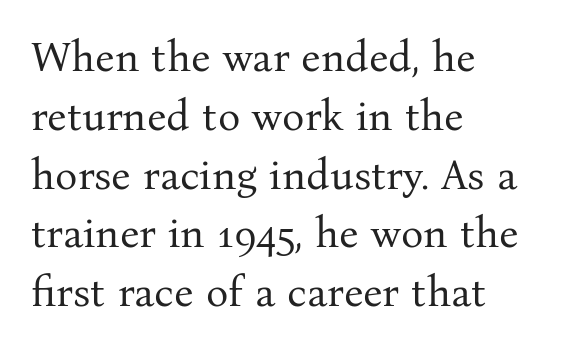
The image shows 42 px regular-weight serif type, upright; set left-aligned, normal line spacing (1.4x), normal letter spacing, not underlined; medium stroke contrast and a medium x-height.
